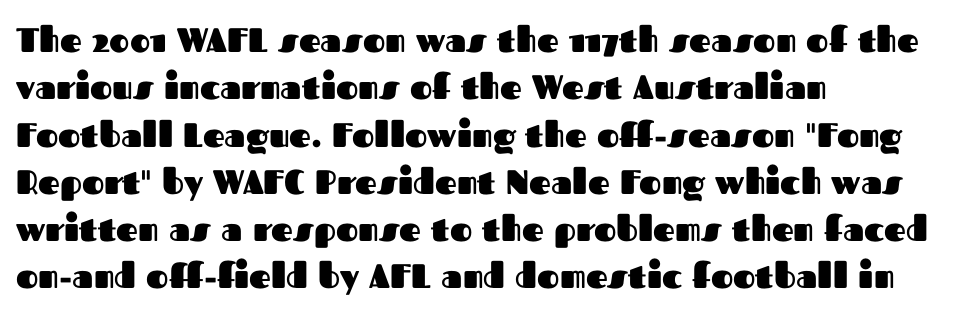
Do the characters align in a grid? No, the font is proportional. The paragraph shown leans on its left margin. The foot of each line stays bare and open. Unlike italic type, these characters show no tilt at all. The font is running at its bold setting. The line-height multiplier appears to be the usual default.
